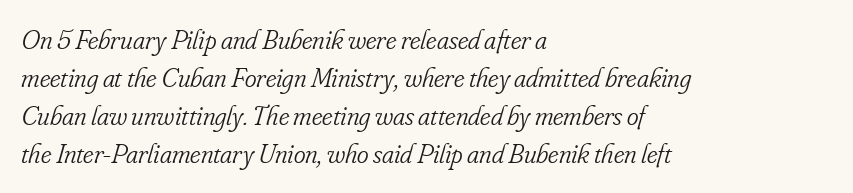
Q: Is the text bold? A: No.
Q: Is the text italic (slanted)? A: Yes, it leans right by about 16 degrees.
Q: Is the typeface a serif or a sans-serif typeface? A: Serif.
Q: Is the text underlined? A: No.
Q: How is the paragraph aligned? A: Left-aligned.
Q: Is the spacing between letters normal or unusually wide? A: Normal.
Q: Is the spacing between lines tight, normal or loose? A: Normal.
Q: Width (condensed, normal, or wide)? A: Condensed.
Q: Stroke contrast? A: Low.
Q: x-height? A: Small.
Q: Monospaced? A: No.
